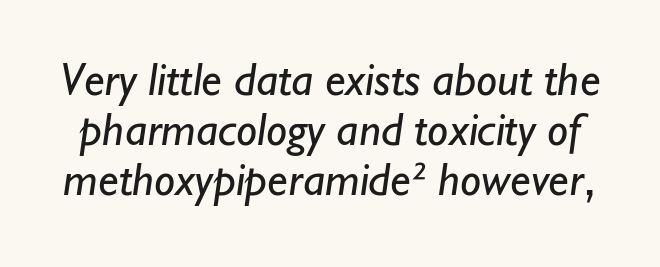
Varying glyph widths throughout — classic text-font behaviour. The space directly below the letters is spotless. The characters are drawn with everyday or finer stroke widths. The type family on display is of the sans-serif kind.
